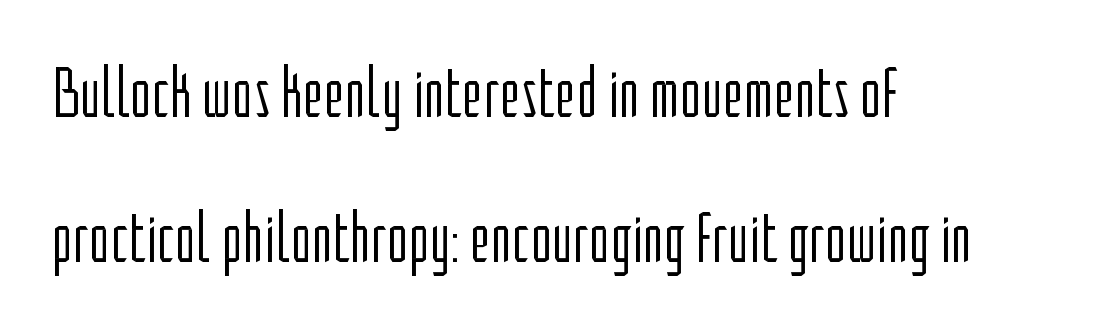
The image shows 72 px light, condensed sans-serif type, upright; set left-aligned, loose line spacing (2.01x), normal letter spacing, not underlined; low stroke contrast and a medium x-height.
